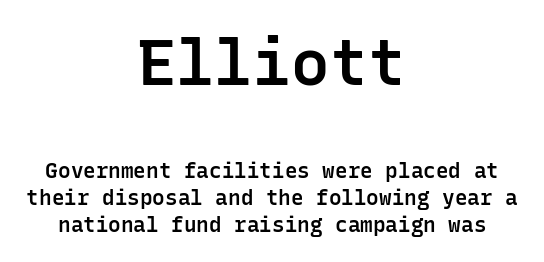
The image shows 64 px semibold sans-serif type, upright, monospaced; set centered, normal line spacing (1.29x), normal letter spacing, not underlined; the first (top) block is 3.05x larger; low stroke contrast and a medium x-height.
